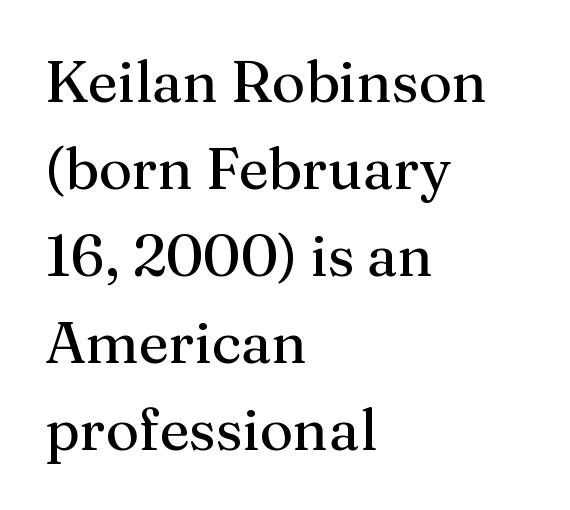
Q: Is the text bold? A: No.
Q: Is the text italic (slanted)? A: No, it is upright.
Q: Is the typeface a serif or a sans-serif typeface? A: Serif.
Q: Is the text underlined? A: No.
Q: How is the paragraph aligned? A: Left-aligned.
Q: Is the spacing between letters normal or unusually wide? A: Normal.
Q: Is the spacing between lines tight, normal or loose? A: Normal.
Q: Width (condensed, normal, or wide)? A: Normal.
Q: Stroke contrast? A: Medium.
Q: x-height? A: Medium.
Q: Monospaced? A: No.
